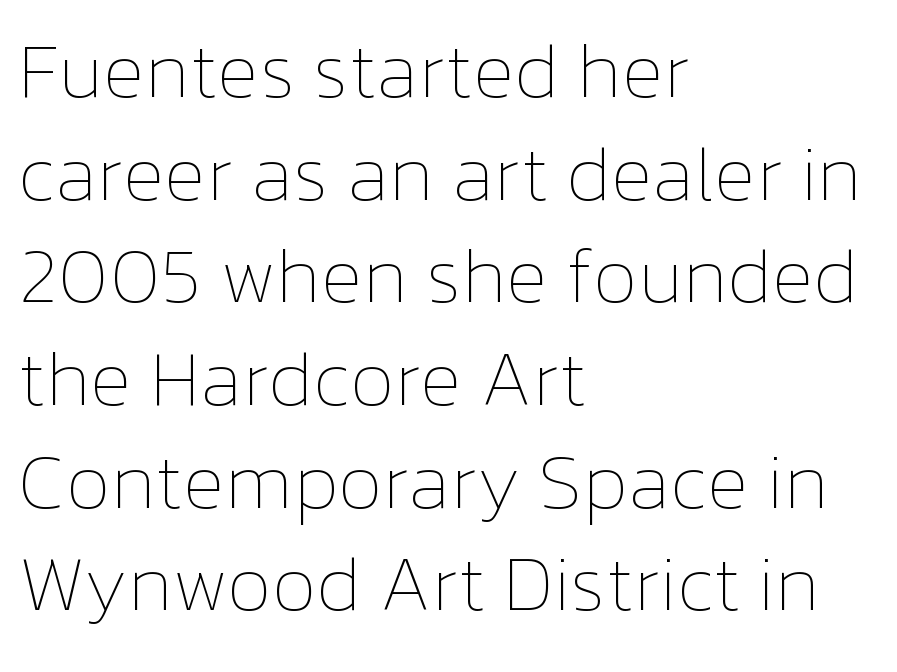
Q: Is the text bold? A: No.
Q: Is the text italic (slanted)? A: No, it is upright.
Q: Is the text underlined? A: No.
Q: How is the paragraph aligned? A: Left-aligned.
Q: Is the spacing between letters normal or unusually wide? A: Normal.
Q: Is the spacing between lines tight, normal or loose? A: Normal.
Q: Width (condensed, normal, or wide)? A: Normal.
Q: Stroke contrast? A: Low.
Q: x-height? A: Medium.
Q: Monospaced? A: No.
